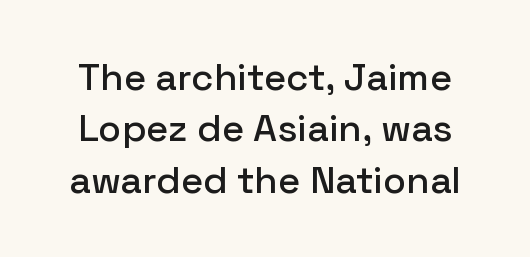
The image shows 38 px sans-serif type, upright; set normal line spacing (1.35x), normal letter spacing, not underlined; low stroke contrast and a medium x-height.
